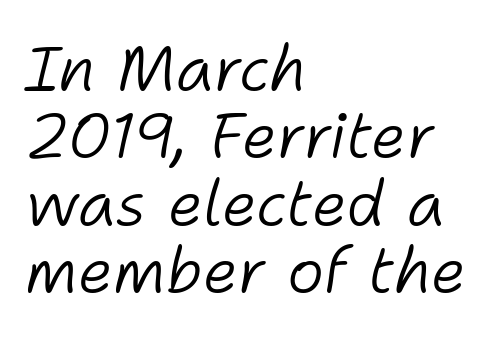
Q: Is the text bold? A: No.
Q: Is the text italic (slanted)? A: Yes, it leans right by about 11 degrees.
Q: Is the text underlined? A: No.
Q: How is the paragraph aligned? A: Left-aligned.
Q: Is the spacing between letters normal or unusually wide? A: Normal.
Q: Is the spacing between lines tight, normal or loose? A: Tight.
Q: Width (condensed, normal, or wide)? A: Normal.
Q: Stroke contrast? A: Low.
Q: x-height? A: Medium.
Q: Monospaced? A: No.
